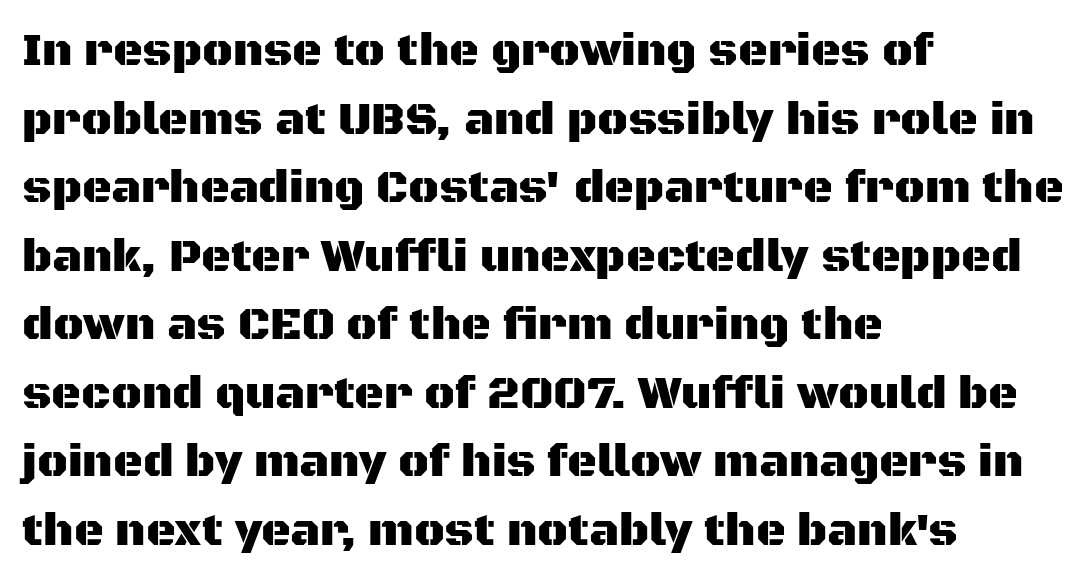
Q: Is the text italic (slanted)? A: No, it is upright.
Q: Is the typeface a serif or a sans-serif typeface? A: Sans-serif.
Q: Is the text underlined? A: No.
Q: How is the paragraph aligned? A: Left-aligned.
Q: Is the spacing between letters normal or unusually wide? A: Normal.
Q: Is the spacing between lines tight, normal or loose? A: Normal.
Q: Width (condensed, normal, or wide)? A: Normal.
Q: Stroke contrast? A: Medium.
Q: x-height? A: Large.
Q: Monospaced? A: No.
